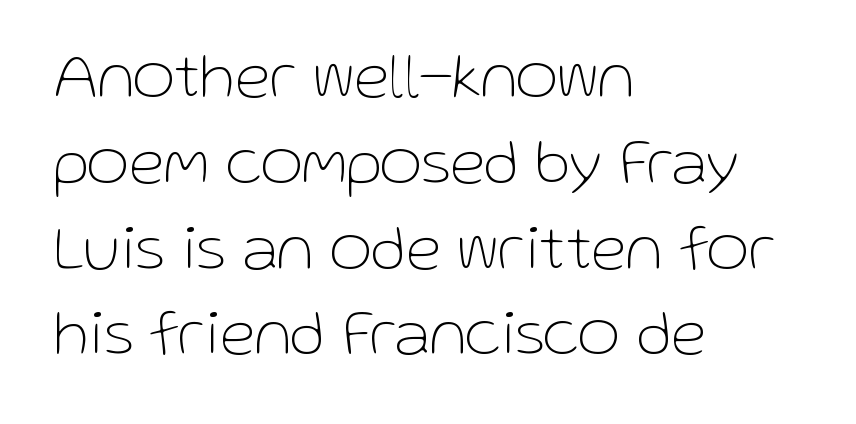
A normal amount of white space separates one row of letters from the next. If you drew a line through each stem, it would be perfectly vertical. Is this a fixed-width face? No — the glyphs have proportional, varying widths. These glyphs show unthickened strokes, regular width or finer. A typesetter would call this zero additional tracking.
